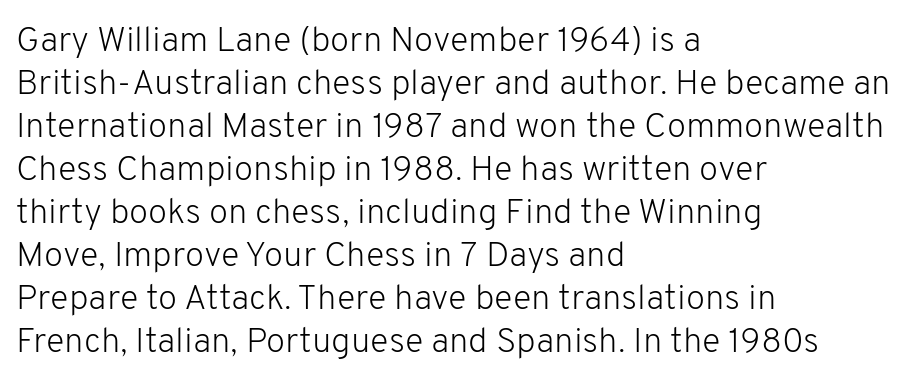
The image shows 35 px light sans-serif type, upright; set left-aligned, line spacing 1.23x, normal letter spacing, not underlined; low stroke contrast and a medium x-height.
